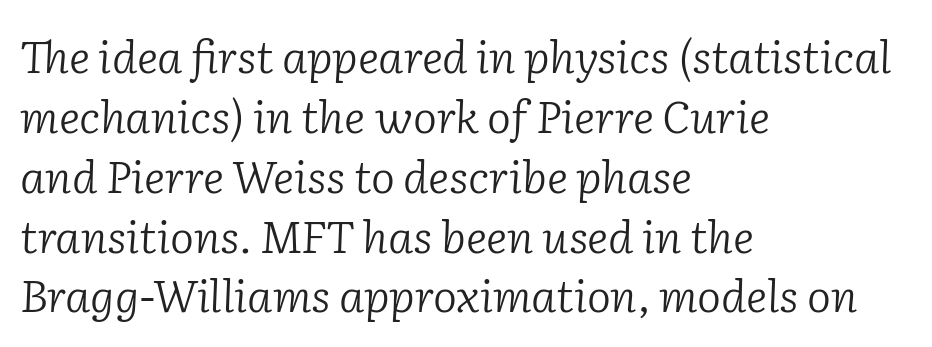
Q: Is the text bold? A: No.
Q: Is the text italic (slanted)? A: Yes, it leans right by about 2 degrees.
Q: Is the typeface a serif or a sans-serif typeface? A: Serif.
Q: Is the text underlined? A: No.
Q: How is the paragraph aligned? A: Left-aligned.
Q: Is the spacing between letters normal or unusually wide? A: Normal.
Q: Is the spacing between lines tight, normal or loose? A: Normal.
Q: Width (condensed, normal, or wide)? A: Normal.
Q: Stroke contrast? A: Low.
Q: x-height? A: Medium.
Q: Monospaced? A: No.
